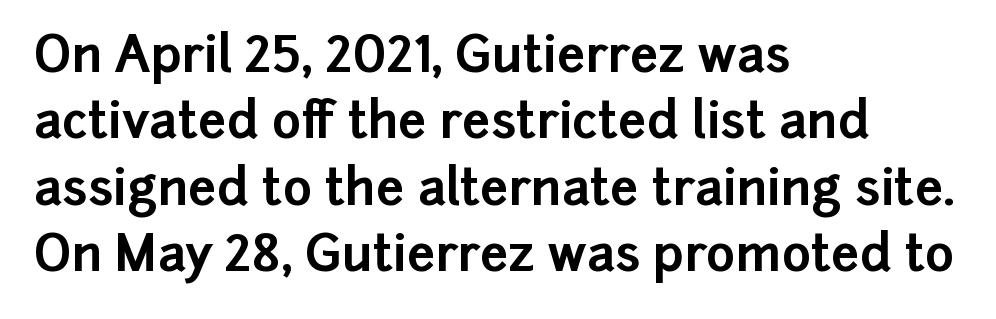
The image shows 50 px bold sans-serif type, upright; set left-aligned, normal line spacing (1.33x), normal letter spacing, not underlined; low stroke contrast and a medium x-height.
